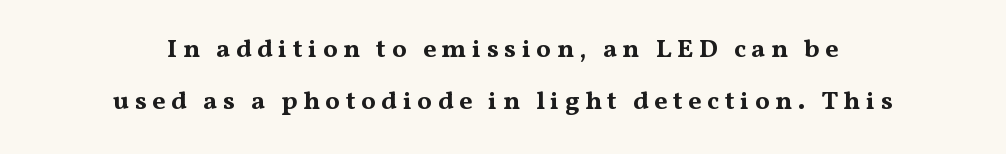
{"italic": "no", "bold": "yes", "underline": "no", "align": "center", "line_spacing": "loose", "line_spacing_ratio": 2.01, "letter_spacing": "wide", "letter_spacing_em": 0.21, "glyph_px": 26}
